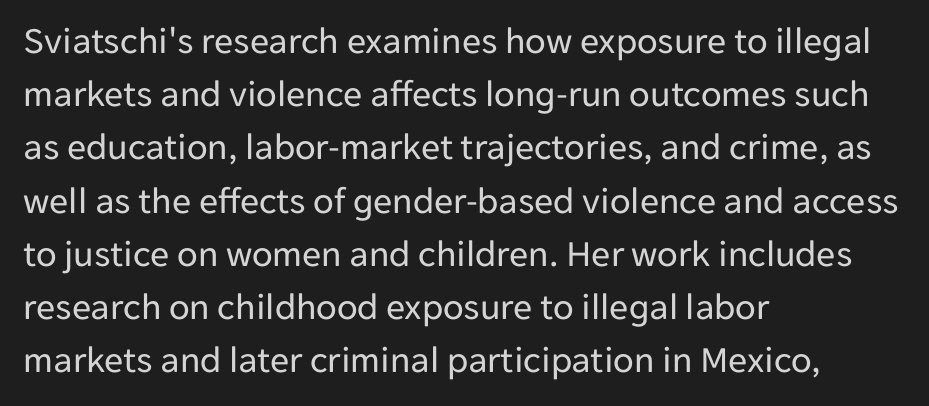
Each letter keeps its own natural width here, so spacing adapts to shape. This rendering leaves character spacing at its baseline value. Leading matches the norm, producing a regular column. Posture: upright roman.
